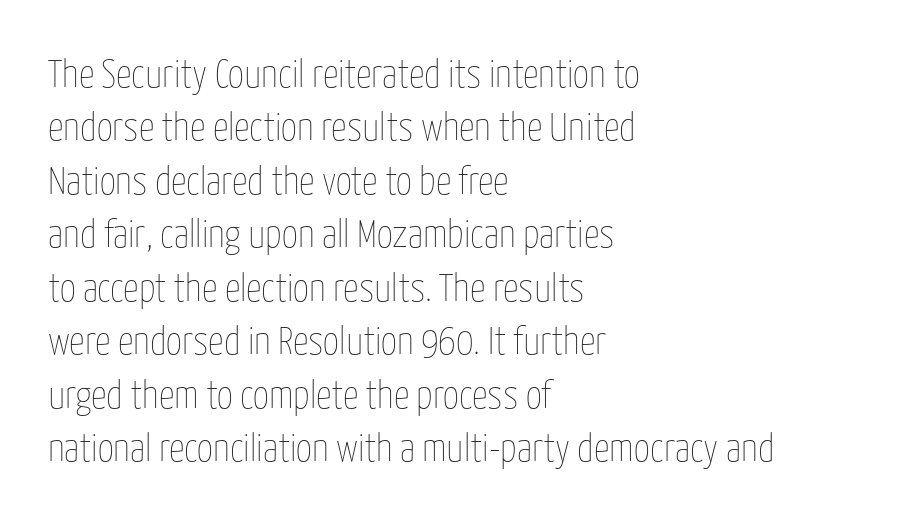
The image shows 39 px thin, condensed type, upright; set left-aligned, normal line spacing (1.37x), normal letter spacing, not underlined; low stroke contrast and a medium x-height.
